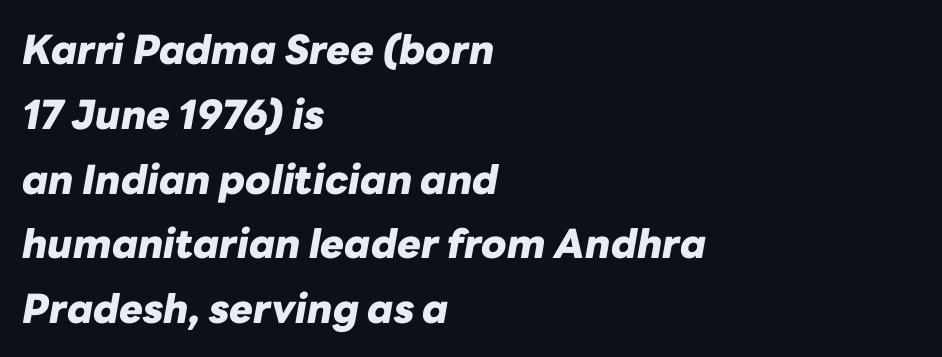
Q: Is the text bold? A: Yes.
Q: Is the text italic (slanted)? A: Yes, it leans right by about 10 degrees.
Q: Is the text underlined? A: No.
Q: How is the paragraph aligned? A: Left-aligned.
Q: Is the spacing between letters normal or unusually wide? A: Normal.
Q: Is the spacing between lines tight, normal or loose? A: Normal.
Q: Width (condensed, normal, or wide)? A: Normal.
Q: Stroke contrast? A: Low.
Q: x-height? A: Medium.
Q: Monospaced? A: No.
